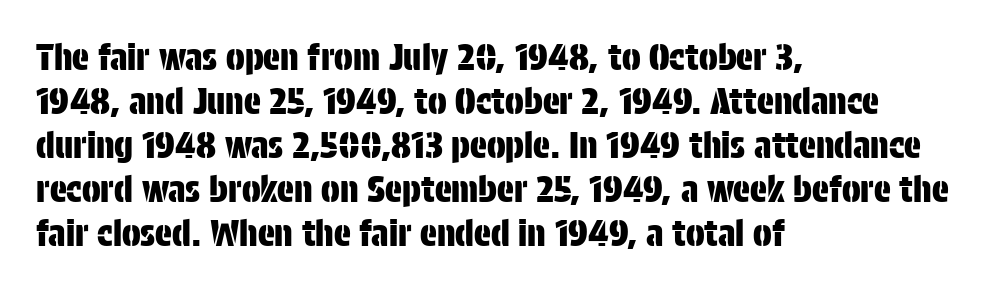
{"serif": "no", "italic": "no", "width": "condensed", "stroke_contrast": "low", "x_height": "large", "monospaced": "no", "underline": "no", "align": "left", "line_spacing": "normal", "line_spacing_ratio": 1.26, "letter_spacing": "normal", "letter_spacing_em": 0.0, "glyph_px": 35}
